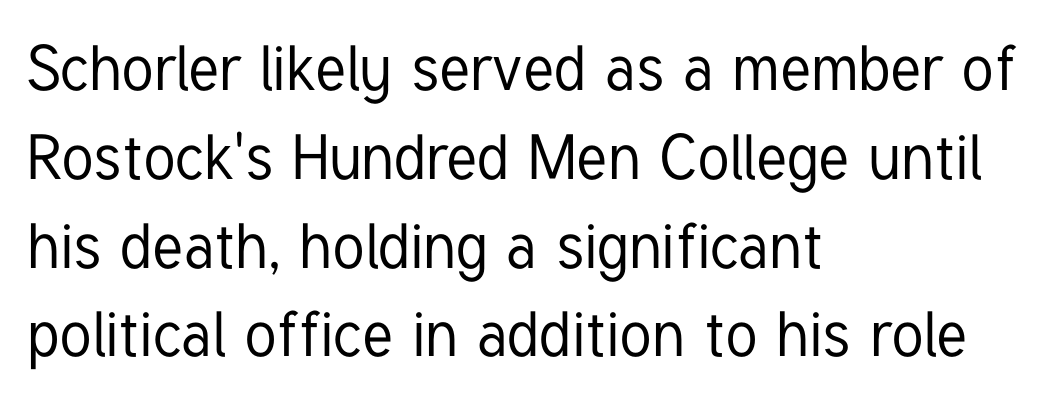
The paragraph shown leans on its left margin. Nobody touched the tracking dial on this one. The face used here is a sans, in the tradition of grotesques and geometrics. How would I describe the line gaps? Plain and ordinary. Bare-footed words on every line.
